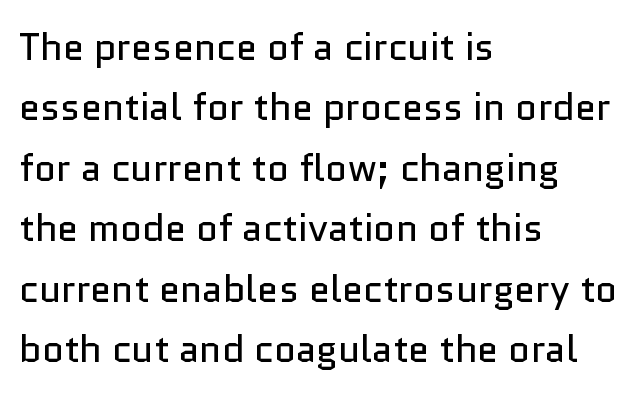
A typesetter would call this proportional, since set widths differ per character. Serif or sans? Sans — the stroke terminals are bare. Visually the block forms a straight wall on the left and a jagged coastline on the right. Honestly, there is no underline to notice here at all. The specimen reads as upright at a glance.
